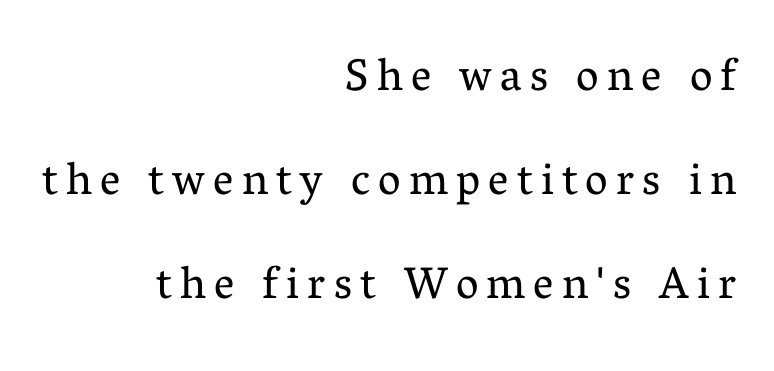
Q: Is the text bold? A: No.
Q: Is the text italic (slanted)? A: No, it is upright.
Q: Is the typeface a serif or a sans-serif typeface? A: Serif.
Q: Is the text underlined? A: No.
Q: How is the paragraph aligned? A: Right-aligned.
Q: Is the spacing between lines tight, normal or loose? A: Loose.
Q: Width (condensed, normal, or wide)? A: Normal.
Q: Stroke contrast? A: Medium.
Q: x-height? A: Medium.
Q: Monospaced? A: No.
